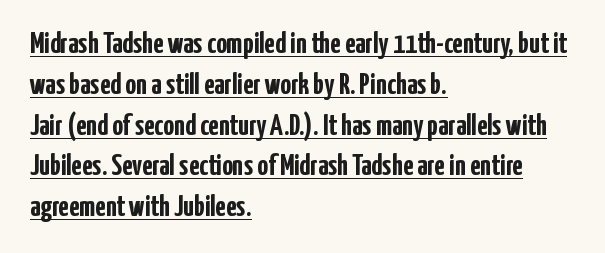
The image shows 30 px semibold, condensed sans-serif type, upright; set left-aligned, normal line spacing (1.36x), normal letter spacing, underlined; low stroke contrast and a medium x-height.
